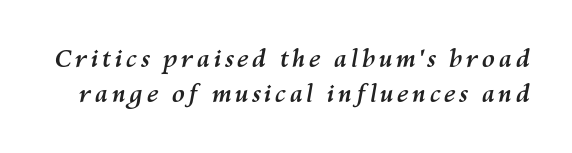
Beneath every word, the page is bare. Caption: bold face, heavy strokes. Yep, that's italic — everything's leaning. Leading matches the norm, producing a regular column.
